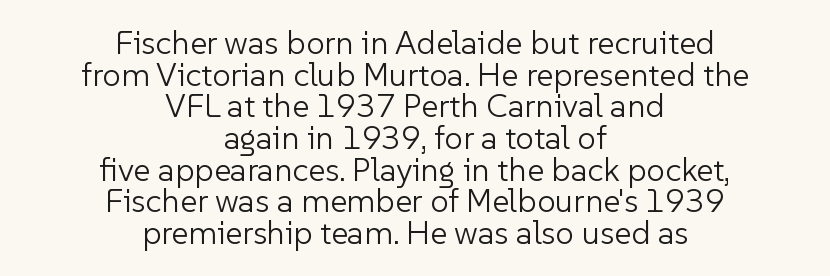
The passage shown is not bold in any degree. Has an underline been added? It has not. The letters advance in unequal steps, a hallmark of proportional type. Is there any slant? The stems are plumb.
